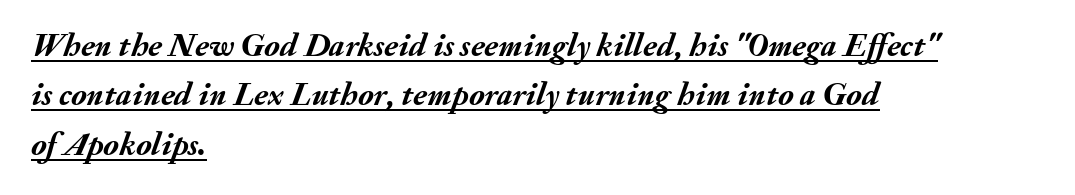
{"italic": "yes", "lean": "right", "slant_degrees": 20, "bold": "yes", "weight": "semibold", "width": "normal", "stroke_contrast": "medium", "x_height": "small", "monospaced": "no", "underline": "yes", "align": "left", "line_spacing": "normal", "line_spacing_ratio": 1.5, "letter_spacing": "normal", "letter_spacing_em": 0.0, "glyph_px": 33}
